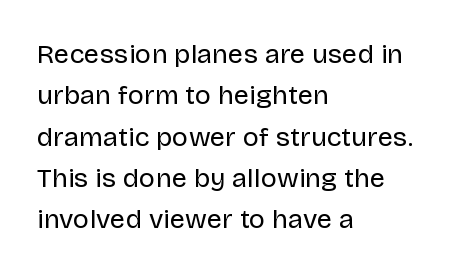
The image shows 27 px text type, upright; set left-aligned, normal line spacing (1.53x), normal letter spacing, not underlined.
